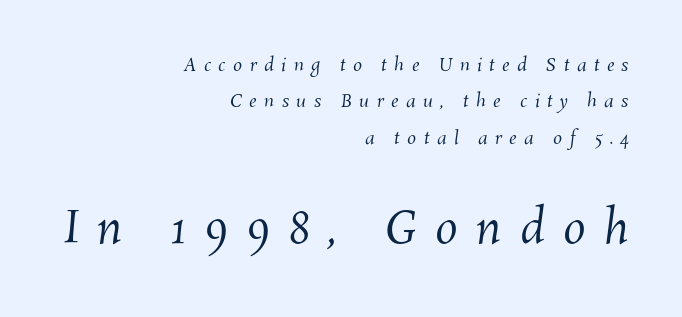
Q: Is the text bold? A: No.
Q: Is the text underlined? A: No.
Q: How is the paragraph aligned? A: Right-aligned.
Q: Is the spacing between letters normal or unusually wide? A: Unusually wide.
Q: Is the spacing between lines tight, normal or loose? A: Loose.
Q: Which block of text is set in a larger size, the first (top) or the second (bottom)? A: The second (bottom) one.
Q: Width (condensed, normal, or wide)? A: Normal.
Q: Stroke contrast? A: Medium.
Q: x-height? A: Medium.
Q: Monospaced? A: No.
